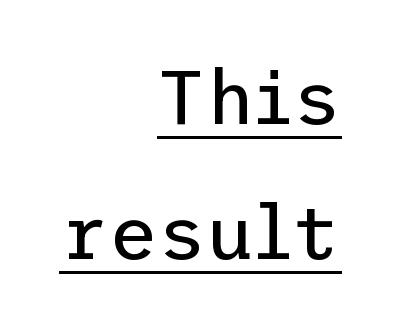
Honestly, the letter spacing is just normal — you wouldn't notice it. The typeface has the unassuming heft of standard copy or less. Glance below the letters and you will spot a drawn line. Serif or sans? Sans — the stroke terminals are bare. The type sits square on the baseline with zero lean. Horizontal alignment here is rightward, an uncommon choice for prose.
